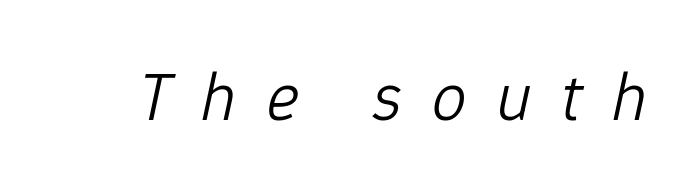
Stems and bowls with no extra thickness — not bold. Do the characters align in a grid? No, the font is proportional. Slanted lettering throughout. The rendering inserts visible extra space after every character. Unmarked baselines from the first word to the last.
